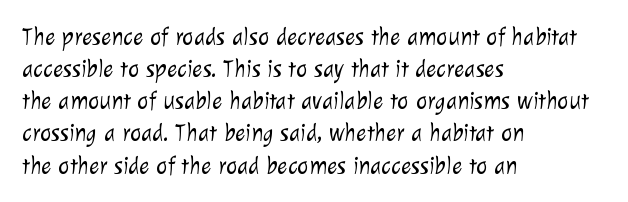
Q: Is the text bold? A: No.
Q: Is the text underlined? A: No.
Q: How is the paragraph aligned? A: Left-aligned.
Q: Is the spacing between letters normal or unusually wide? A: Normal.
Q: Is the spacing between lines tight, normal or loose? A: Normal.
